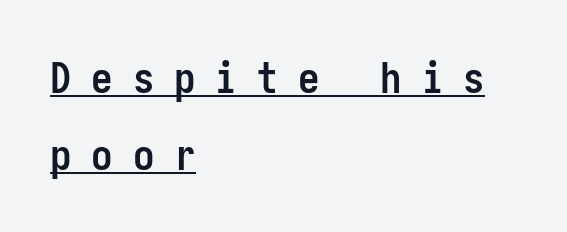
Q: Is the text bold? A: Yes.
Q: Is the text italic (slanted)? A: No, it is upright.
Q: Is the typeface a serif or a sans-serif typeface? A: Sans-serif.
Q: Is the text underlined? A: Yes.
Q: How is the paragraph aligned? A: Left-aligned.
Q: Is the spacing between letters normal or unusually wide? A: Unusually wide.
Q: Width (condensed, normal, or wide)? A: Condensed.
Q: Stroke contrast? A: Low.
Q: x-height? A: Medium.
